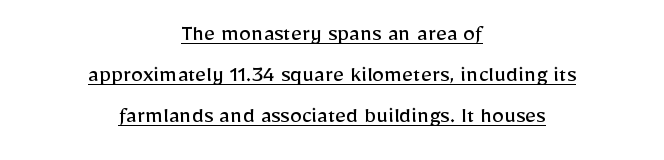
{"italic": "no", "bold": "no", "underline": "yes", "align": "center", "line_spacing_ratio": 1.71, "letter_spacing": "normal", "letter_spacing_em": 0.0, "glyph_px": 24}
